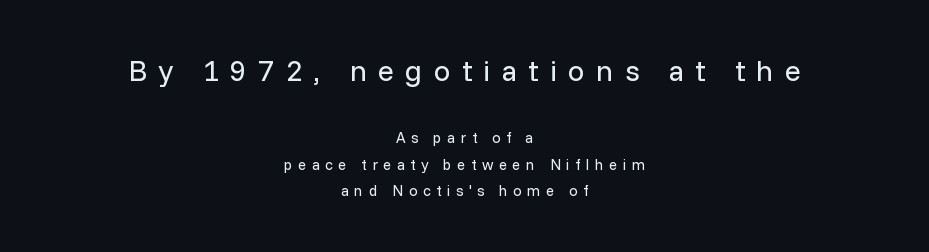
{"serif": "no", "italic": "no", "bold": "no", "weight": "regular", "width": "normal", "stroke_contrast": "low", "x_height": "medium", "monospaced": "no", "underline": "no", "align": "center", "line_spacing_ratio": 1.77, "letter_spacing": "wide", "letter_spacing_em": 0.37, "larger_block": "first", "size_ratio": 2.0, "glyph_px": 30}
